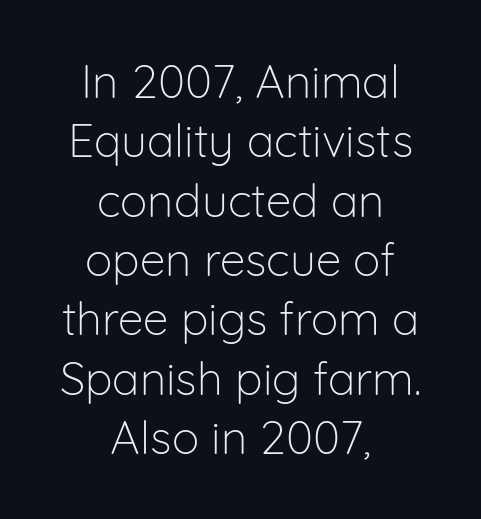
No feet cap the strokes, marking this as sans-serif type. This block has exactly the height ordinary leading produces. The passage shown has conventional tracking throughout. Quick note: underline off. The passage is arranged like a title page — every line centered.
